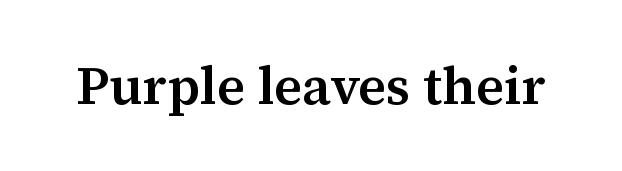
{"serif": "yes", "italic": "no", "bold": "semi", "weight": "semibold", "width": "normal", "stroke_contrast": "medium", "x_height": "medium", "monospaced": "no", "underline": "no", "letter_spacing": "normal", "letter_spacing_em": 0.0, "glyph_px": 53}
